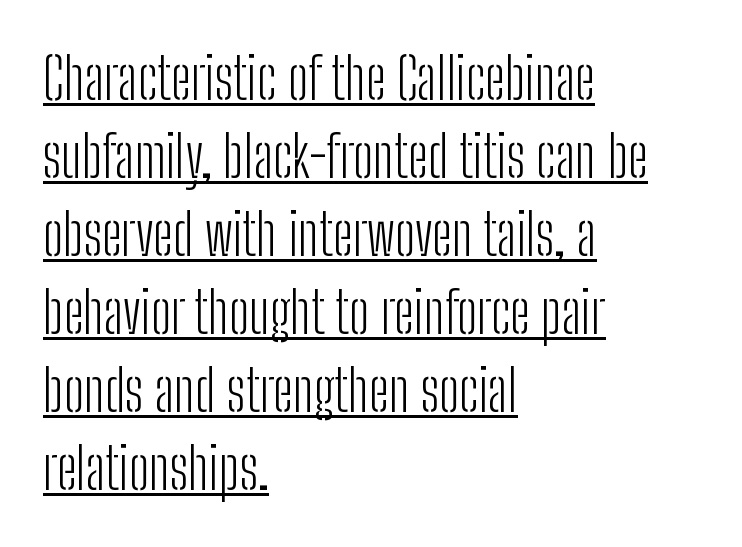
Q: Is the text bold? A: No.
Q: Is the text italic (slanted)? A: No, it is upright.
Q: Is the typeface a serif or a sans-serif typeface? A: Sans-serif.
Q: Is the text underlined? A: Yes.
Q: How is the paragraph aligned? A: Left-aligned.
Q: Is the spacing between letters normal or unusually wide? A: Normal.
Q: Is the spacing between lines tight, normal or loose? A: Normal.
Q: Width (condensed, normal, or wide)? A: Condensed.
Q: Stroke contrast? A: Low.
Q: x-height? A: Medium.
Q: Monospaced? A: No.
